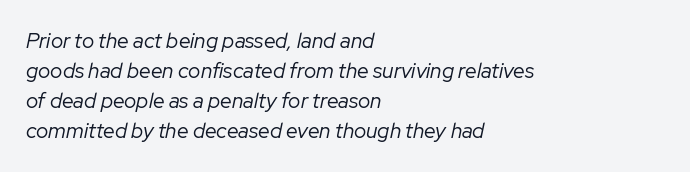
One glance says typical: line gaps are just what's usual. Each stroke keeps to a modest, everyday thickness or less. Layout note: lines flush left. The zone under the glyphs is completely vacant. This is oblique type, the kind used for emphasis or titles. These lines keep a tight, regular rhythm from letter to letter.
